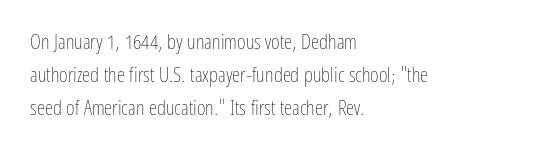
Q: Is the text bold? A: No.
Q: Is the text italic (slanted)? A: No, it is upright.
Q: Is the text underlined? A: No.
Q: How is the paragraph aligned? A: Left-aligned.
Q: Is the spacing between letters normal or unusually wide? A: Normal.
Q: Is the spacing between lines tight, normal or loose? A: Normal.
